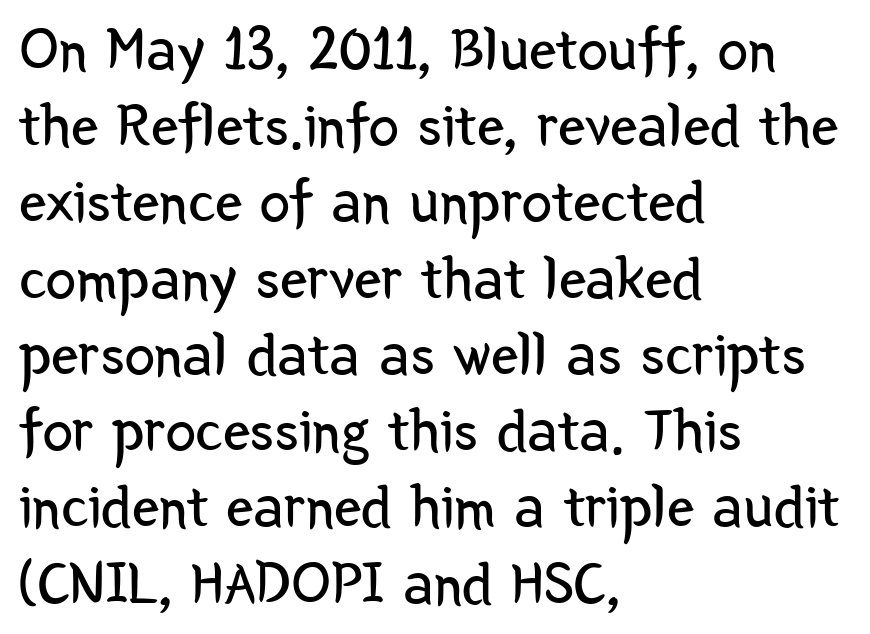
In CSS terms this would be text-align: left. Students, observe: this is what conventionally led text looks like. Serif or sans? Sans — the stroke terminals are bare. Glyph-to-glyph distance matches everyday printed text. These lines are rendered in a variable-pitch font.
